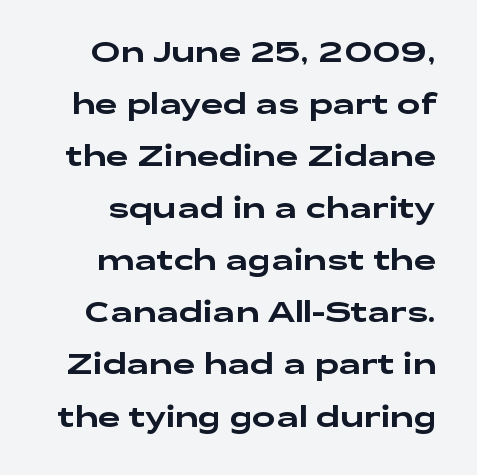
Plain, unruled lines of type. What stands out about the letter spacing? Nothing — it is the standard amount. These lines are rendered in a variable-pitch font. You can tell it's not italic because the verticals are truly vertical.
